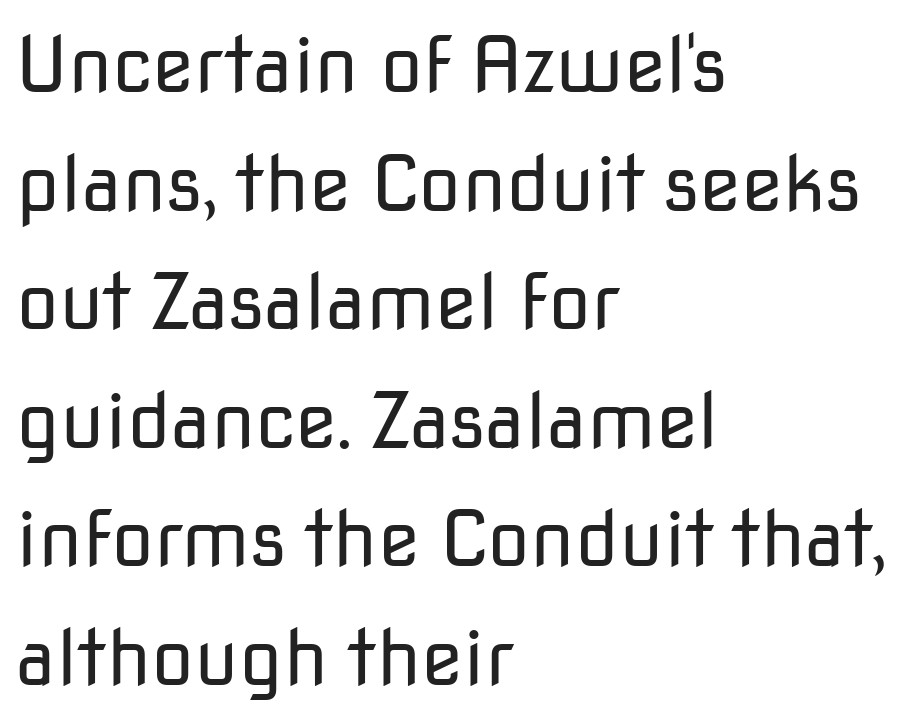
The designer went with a sans here, leaving each stem footless. The area under the type is left untouched. The space between consecutive lines is moderate. Every character sits straight up, as roman type does. Letter spacing: default. No chunkiness to these letters — they're not bold.
